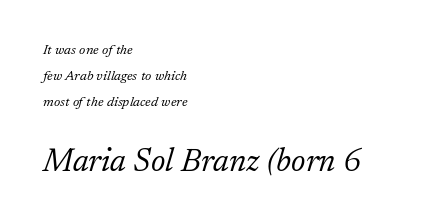
Layout note: lines flush left. Is this a heavy cut? Hardly; it is regular or lighter. The more generous point size was reserved for the lower chunk. The passage shown is typeset with a serif family.
